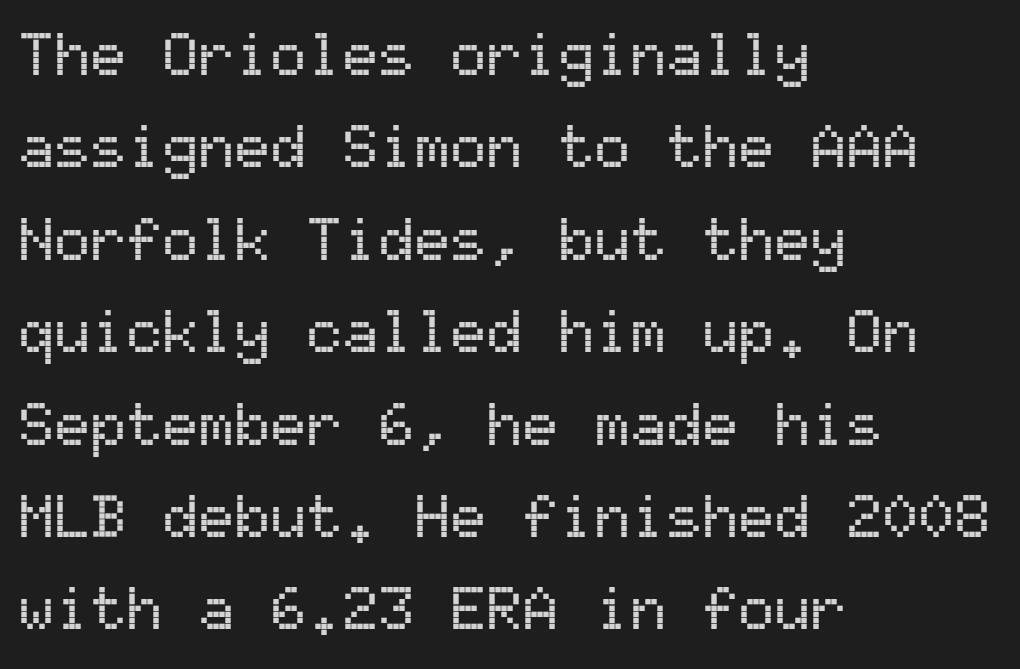
Q: Is the text italic (slanted)? A: No, it is upright.
Q: Is the typeface a serif or a sans-serif typeface? A: Sans-serif.
Q: Is the text underlined? A: No.
Q: How is the paragraph aligned? A: Left-aligned.
Q: Is the spacing between letters normal or unusually wide? A: Normal.
Q: Is the spacing between lines tight, normal or loose? A: Normal.
Q: Width (condensed, normal, or wide)? A: Normal.
Q: Stroke contrast? A: Medium.
Q: x-height? A: Medium.
Q: Monospaced? A: Yes.
